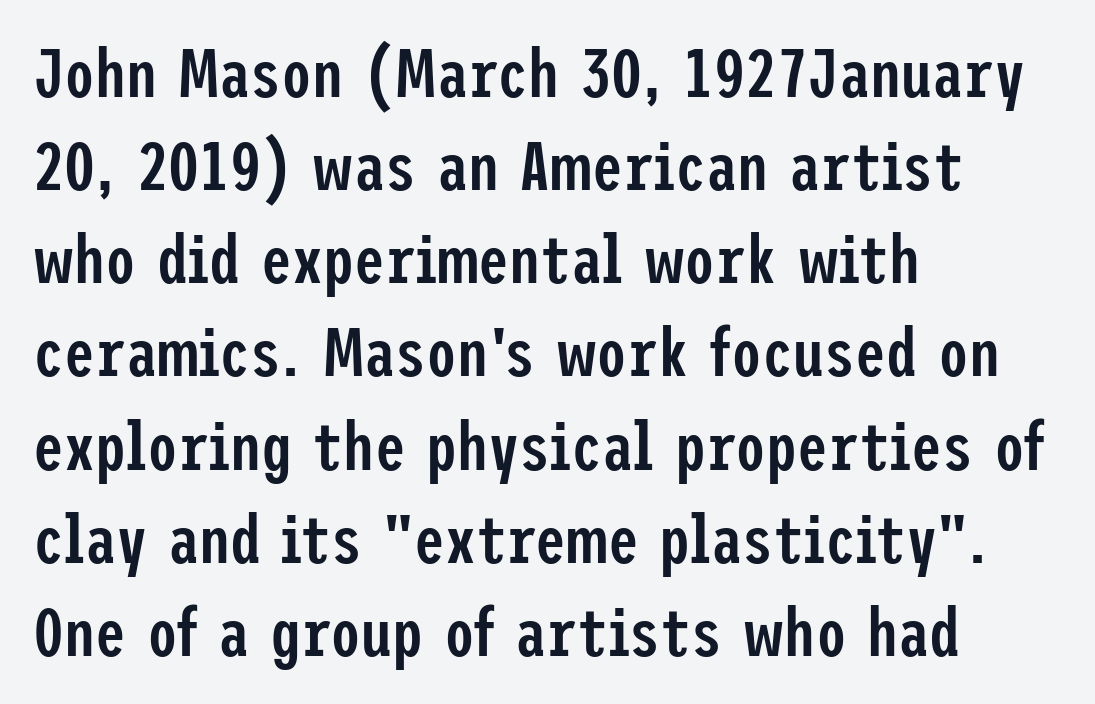
Q: Is the text bold? A: Semi-bold.
Q: Is the text italic (slanted)? A: No, it is upright.
Q: Is the typeface a serif or a sans-serif typeface? A: Sans-serif.
Q: Is the text underlined? A: No.
Q: How is the paragraph aligned? A: Left-aligned.
Q: Is the spacing between letters normal or unusually wide? A: Normal.
Q: Is the spacing between lines tight, normal or loose? A: Normal.
Q: Width (condensed, normal, or wide)? A: Condensed.
Q: Stroke contrast? A: Low.
Q: x-height? A: Medium.
